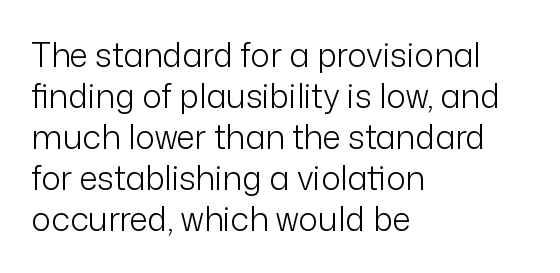
Visually the block forms a straight wall on the left and a jagged coastline on the right. Varying glyph widths throughout — classic text-font behaviour. If you drew a line through each stem, it would be perfectly vertical. These lines keep a tight, regular rhythm from letter to letter.
